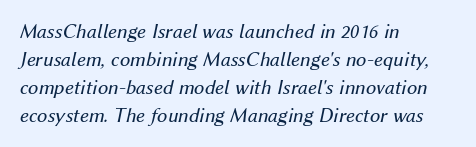
{"italic": "yes", "lean": "right", "slant_degrees": 12, "bold": "no", "underline": "no", "align": "left", "line_spacing": "normal", "line_spacing_ratio": 1.33, "letter_spacing": "normal", "letter_spacing_em": 0.0, "glyph_px": 21}
